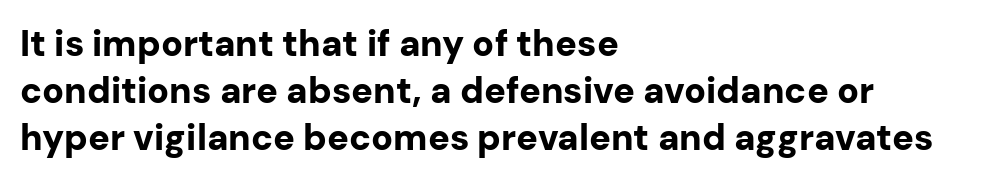
{"serif": "no", "italic": "no", "bold": "yes", "weight": "bold", "width": "normal", "stroke_contrast": "low", "x_height": "medium", "monospaced": "no", "underline": "no", "align": "left", "line_spacing": "normal", "line_spacing_ratio": 1.31, "letter_spacing": "normal", "letter_spacing_em": 0.0, "glyph_px": 36}
